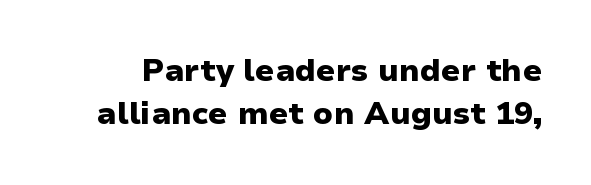
A normal amount of white space separates one row of letters from the next. Upright lettering throughout. Bare-footed words on every line. A sans-serif font was chosen for this passage. Looks like regular typesetting: each glyph gets only the width it needs.
